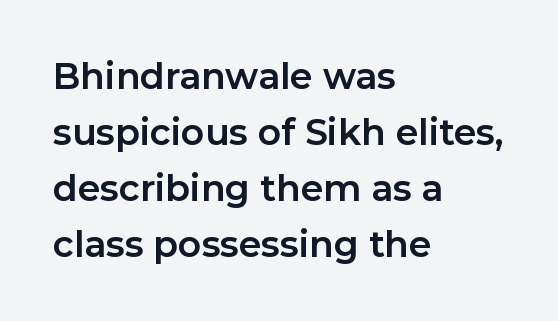
Visually the block forms a straight wall on the left and a jagged coastline on the right. The vertical gap from one line to the next is medium. What stands out about the letter spacing? Nothing — it is the standard amount. Serifs: no, the terminals of the letterforms are clean.
